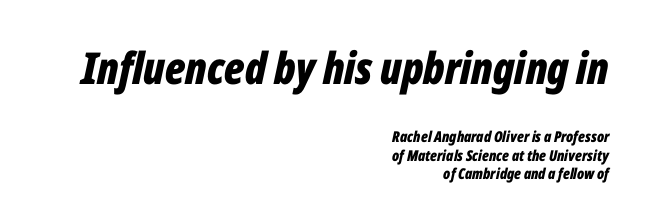
When letters slant like this, we call the style italic. Emphasis by weight is at full strength: bold. This rendering uses right alignment, leaving the left contour irregular. Of the two passages, the one on top uses the larger point size. What stands out about the letter spacing? Nothing — it is the standard amount. Descenders are the only things crossing below the line.
